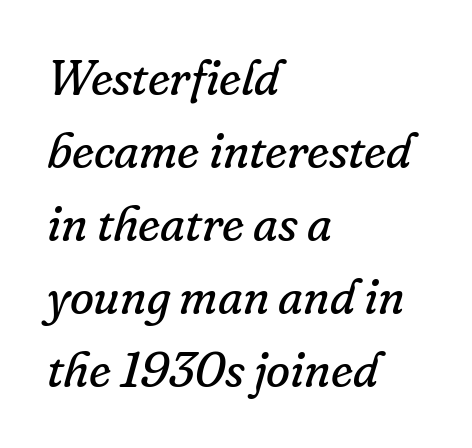
{"serif": "yes", "italic": "yes", "lean": "right", "slant_degrees": 16, "bold": "no", "weight": "regular", "width": "normal", "stroke_contrast": "low", "x_height": "small", "monospaced": "no", "underline": "no", "align": "left", "line_spacing": "normal", "line_spacing_ratio": 1.49, "letter_spacing": "normal", "letter_spacing_em": 0.0, "glyph_px": 49}
